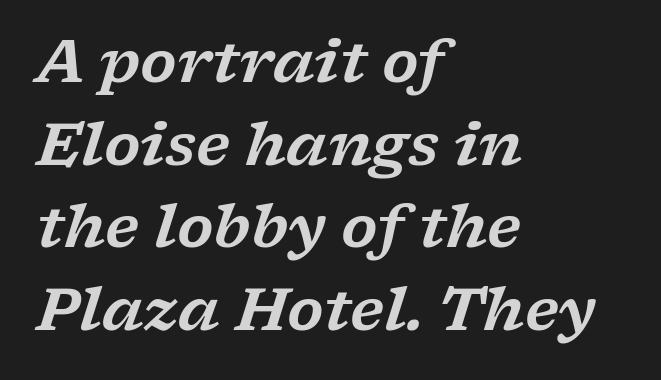
The image shows 59 px wide serif type, italic (leaning right); set left-aligned, normal line spacing (1.4x), normal letter spacing, not underlined; low stroke contrast and a medium x-height.
